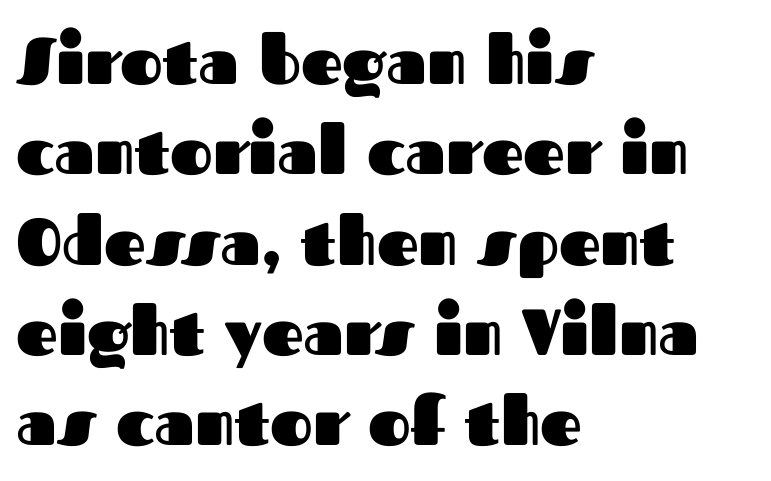
Q: Is the text bold? A: Yes.
Q: Is the text italic (slanted)? A: No, it is upright.
Q: Is the typeface a serif or a sans-serif typeface? A: Sans-serif.
Q: Is the text underlined? A: No.
Q: How is the paragraph aligned? A: Left-aligned.
Q: Is the spacing between letters normal or unusually wide? A: Normal.
Q: Is the spacing between lines tight, normal or loose? A: Normal.
Q: Width (condensed, normal, or wide)? A: Normal.
Q: Stroke contrast? A: Medium.
Q: x-height? A: Medium.
Q: Monospaced? A: No.
